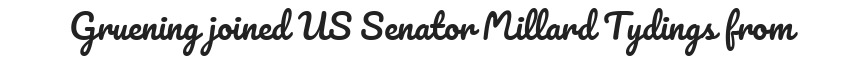
The image shows 34 px text type; set normal letter spacing, not underlined; low stroke contrast and a small x-height.
